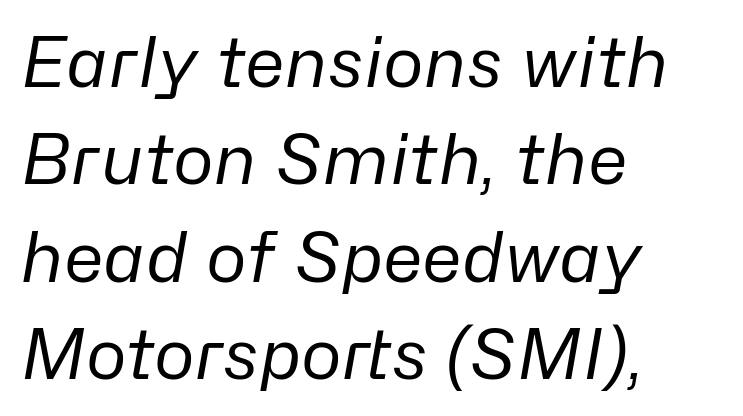
The rendering applies a slant to the glyphs. This sample keeps an unexceptional amount of space between lines. The zone under the glyphs is completely vacant. Spacing verdict: proportional, widths tailored to each character. Is the block centered? No — it sits flush against the left margin. Stems and bowls with no extra thickness — not bold.
